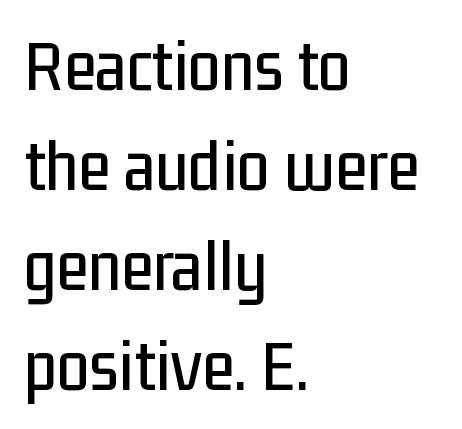
Q: Is the text italic (slanted)? A: No, it is upright.
Q: Is the typeface a serif or a sans-serif typeface? A: Sans-serif.
Q: Is the text underlined? A: No.
Q: How is the paragraph aligned? A: Left-aligned.
Q: Is the spacing between letters normal or unusually wide? A: Normal.
Q: Is the spacing between lines tight, normal or loose? A: Normal.
Q: Width (condensed, normal, or wide)? A: Condensed.
Q: Stroke contrast? A: Low.
Q: x-height? A: Medium.
Q: Monospaced? A: No.
